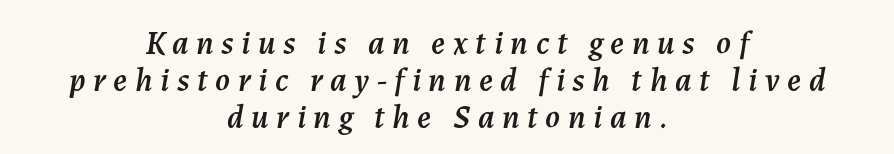
{"italic": "yes", "lean": "right", "slant_degrees": 7, "width": "normal", "stroke_contrast": "medium", "x_height": "medium", "monospaced": "no", "underline": "no", "align": "center", "line_spacing": "tight", "line_spacing_ratio": 1.12, "letter_spacing": "wide", "letter_spacing_em": 0.23, "glyph_px": 33}
